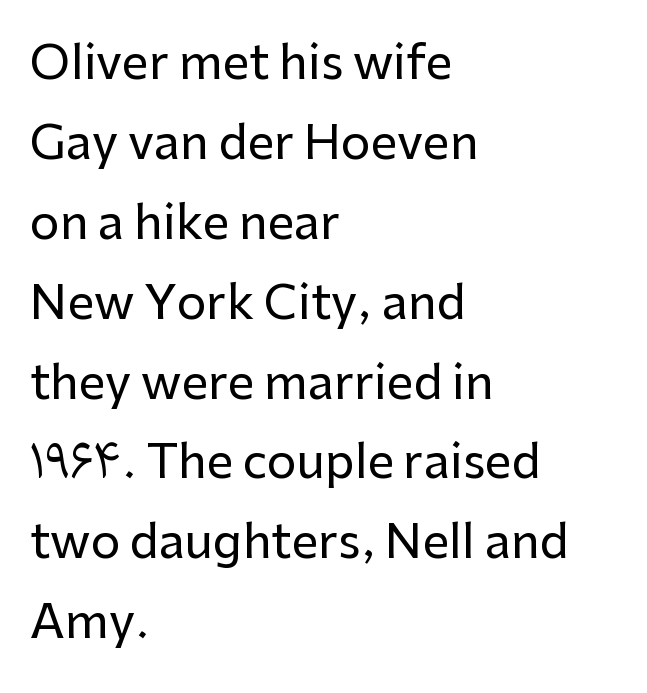
Q: Is the text italic (slanted)? A: No, it is upright.
Q: Is the typeface a serif or a sans-serif typeface? A: Sans-serif.
Q: Is the text underlined? A: No.
Q: How is the paragraph aligned? A: Left-aligned.
Q: Is the spacing between letters normal or unusually wide? A: Normal.
Q: Is the spacing between lines tight, normal or loose? A: Normal.
Q: Width (condensed, normal, or wide)? A: Normal.
Q: Stroke contrast? A: Low.
Q: x-height? A: Medium.
Q: Monospaced? A: No.
